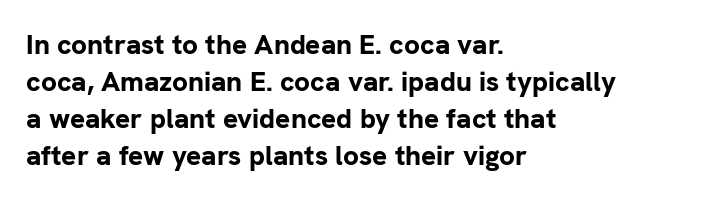
Q: Is the text bold? A: Yes.
Q: Is the text italic (slanted)? A: No, it is upright.
Q: Is the typeface a serif or a sans-serif typeface? A: Sans-serif.
Q: Is the text underlined? A: No.
Q: How is the paragraph aligned? A: Left-aligned.
Q: Is the spacing between letters normal or unusually wide? A: Normal.
Q: Is the spacing between lines tight, normal or loose? A: Normal.
Q: Width (condensed, normal, or wide)? A: Normal.
Q: Stroke contrast? A: Low.
Q: x-height? A: Medium.
Q: Monospaced? A: No.
